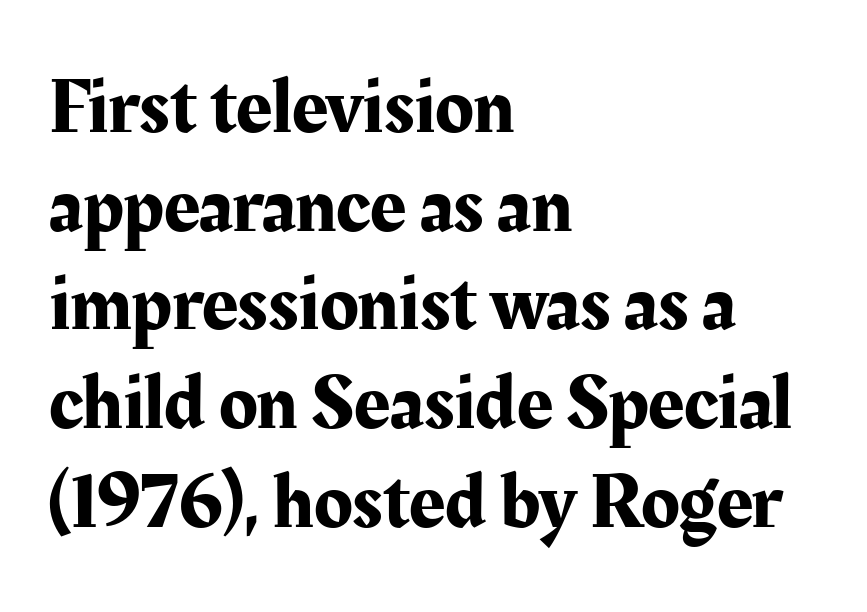
Q: Is the text italic (slanted)? A: No, it is upright.
Q: Is the typeface a serif or a sans-serif typeface? A: Serif.
Q: Is the text underlined? A: No.
Q: How is the paragraph aligned? A: Left-aligned.
Q: Is the spacing between letters normal or unusually wide? A: Normal.
Q: Is the spacing between lines tight, normal or loose? A: Normal.
Q: Width (condensed, normal, or wide)? A: Normal.
Q: Stroke contrast? A: Medium.
Q: x-height? A: Medium.
Q: Monospaced? A: No.
